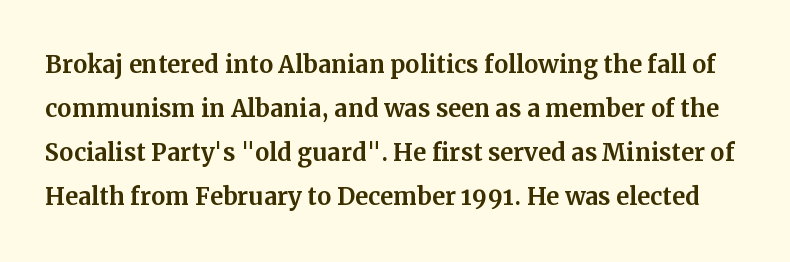
The image shows 32 px serif type, upright; set normal line spacing (1.38x), normal letter spacing, not underlined; medium stroke contrast and a medium x-height.
